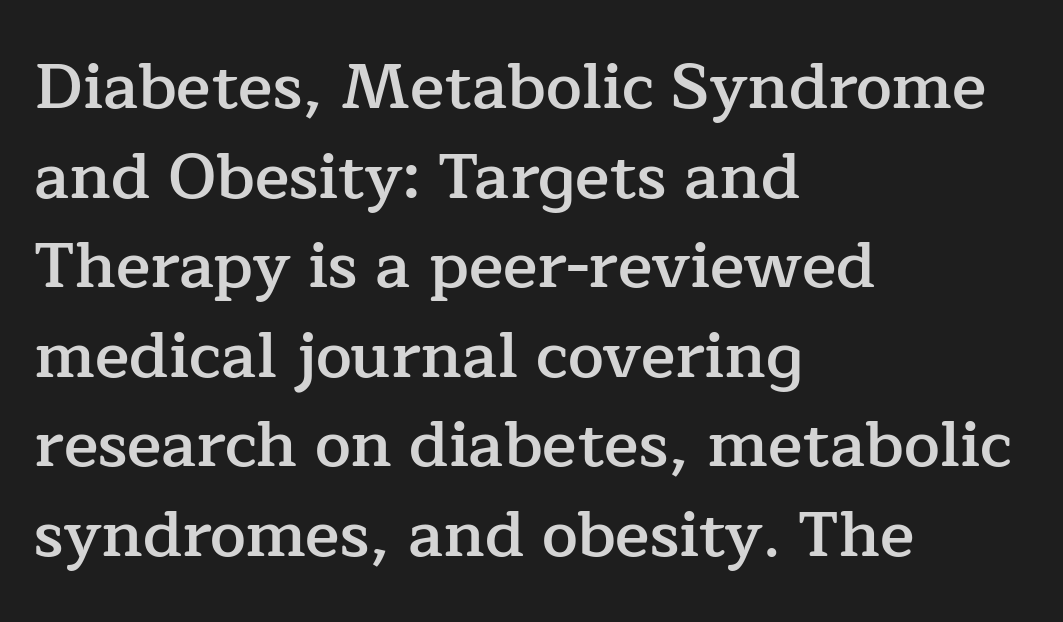
The image shows 64 px semibold serif type, upright; set left-aligned, normal line spacing (1.4x), normal letter spacing, not underlined; low stroke contrast and a medium x-height.
